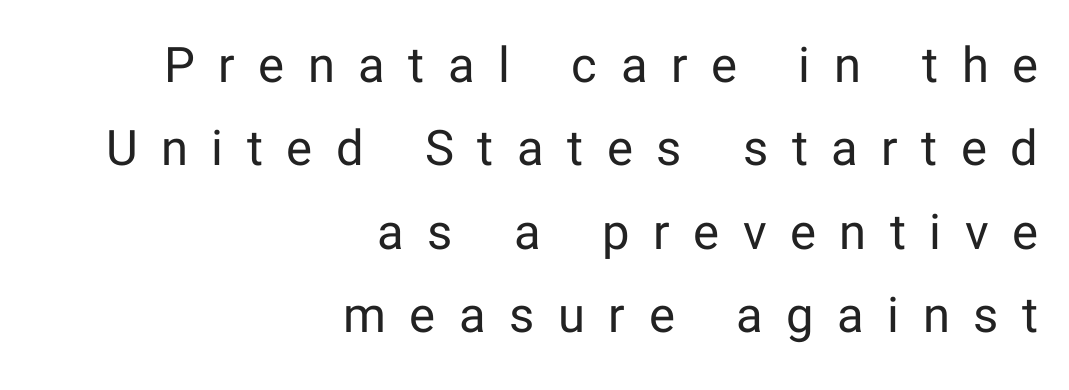
Q: Is the text bold? A: No.
Q: Is the text italic (slanted)? A: No, it is upright.
Q: Is the typeface a serif or a sans-serif typeface? A: Sans-serif.
Q: Is the text underlined? A: No.
Q: How is the paragraph aligned? A: Right-aligned.
Q: Is the spacing between letters normal or unusually wide? A: Unusually wide.
Q: Is the spacing between lines tight, normal or loose? A: Normal.
Q: Width (condensed, normal, or wide)? A: Normal.
Q: Stroke contrast? A: Low.
Q: x-height? A: Medium.
Q: Monospaced? A: No.
